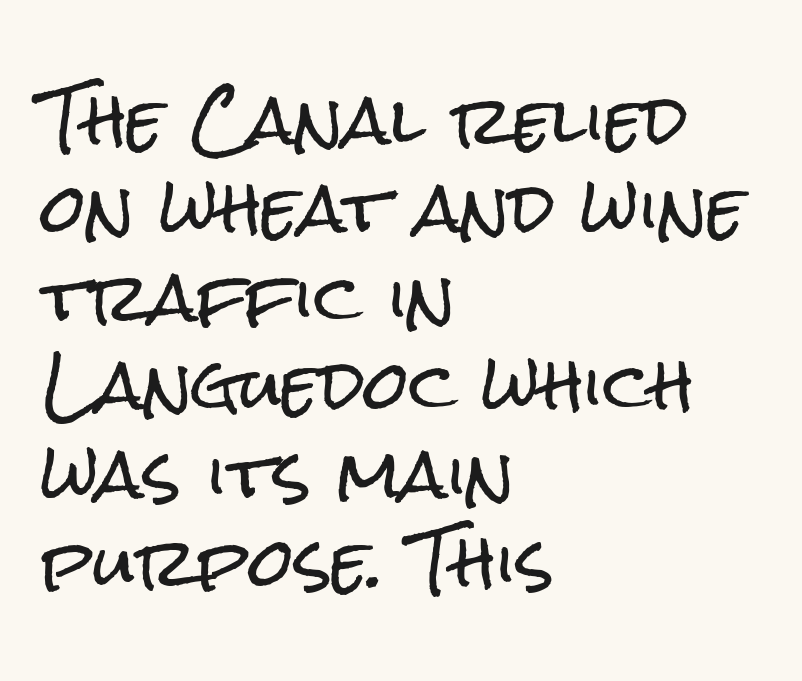
The typeface chosen for these lines omits serifs. Words appear dense and cohesive because spacing is normal. Unmarked baselines from the first word to the last. This is roman type, the default non-slanted kind.
